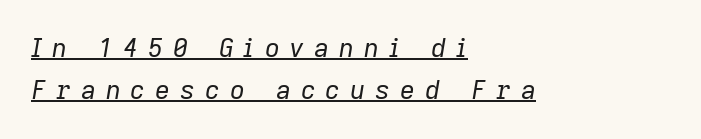
{"italic": "yes", "lean": "right", "slant_degrees": 9, "bold": "no", "underline": "yes", "align": "left", "line_spacing": "normal", "line_spacing_ratio": 1.62, "letter_spacing": "wide", "letter_spacing_em": 0.38, "glyph_px": 26}
